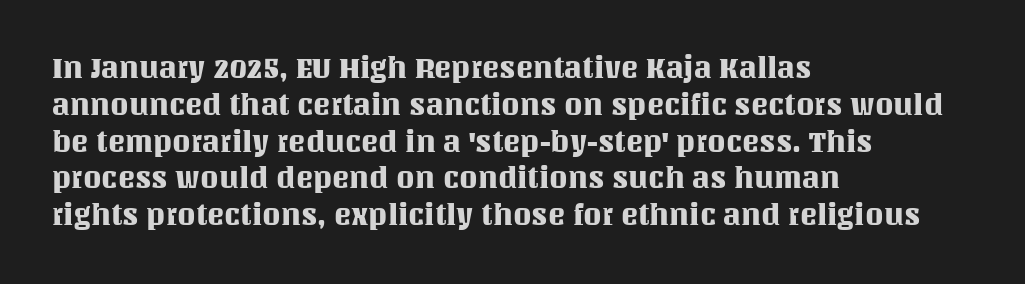
Q: Is the text italic (slanted)? A: No, it is upright.
Q: Is the text underlined? A: No.
Q: How is the paragraph aligned? A: Left-aligned.
Q: Is the spacing between letters normal or unusually wide? A: Normal.
Q: Is the spacing between lines tight, normal or loose? A: Normal.
Q: Width (condensed, normal, or wide)? A: Normal.
Q: Stroke contrast? A: Medium.
Q: x-height? A: Large.
Q: Monospaced? A: No.
